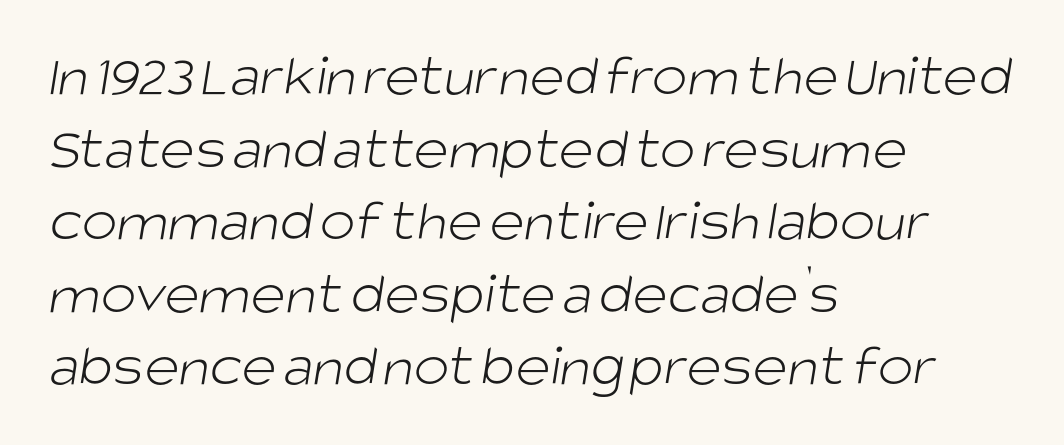
{"serif": "no", "bold": "no", "weight": "light", "width": "normal", "stroke_contrast": "low", "x_height": "large", "monospaced": "no", "underline": "no", "align": "left", "line_spacing_ratio": 1.21, "letter_spacing": "normal", "letter_spacing_em": 0.0, "glyph_px": 60}
